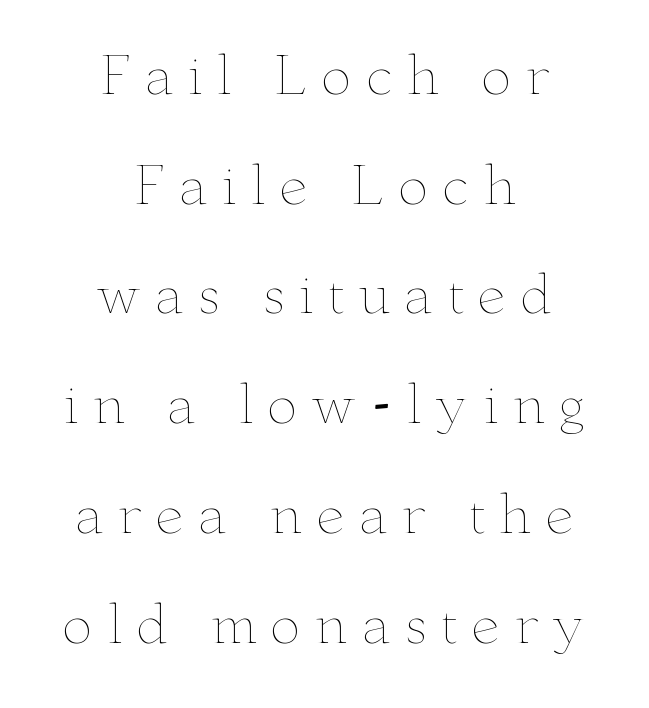
Whoever set this chose breathing room over compactness in the vertical rhythm. The letters stand straight up with perfectly vertical stems. These lines have a slow, spaced-out rhythm from letter to letter. The passage is arranged like a title page — every line centered.
